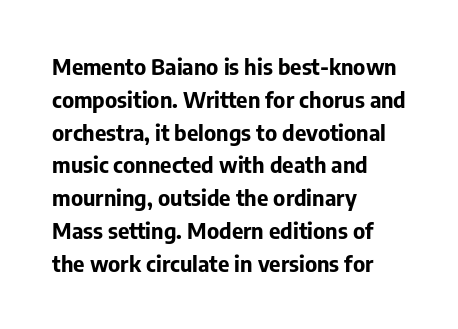
Q: Is the text bold? A: Yes.
Q: Is the text italic (slanted)? A: No, it is upright.
Q: Is the text underlined? A: No.
Q: How is the paragraph aligned? A: Left-aligned.
Q: Is the spacing between letters normal or unusually wide? A: Normal.
Q: Is the spacing between lines tight, normal or loose? A: Normal.
